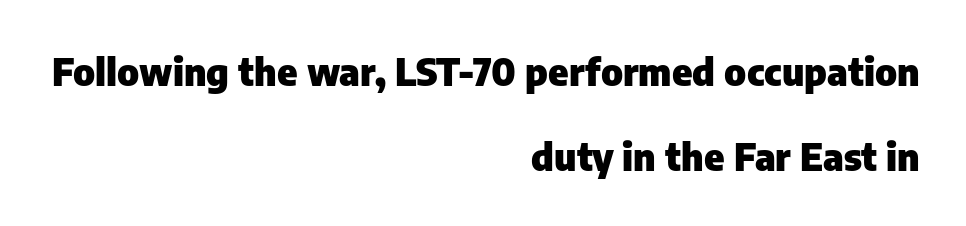
{"serif": "no", "italic": "no", "bold": "yes", "weight": "heavy", "width": "normal", "stroke_contrast": "low", "x_height": "medium", "monospaced": "no", "underline": "no", "align": "right", "line_spacing": "loose", "line_spacing_ratio": 2.23, "letter_spacing": "normal", "letter_spacing_em": 0.0, "glyph_px": 38}
